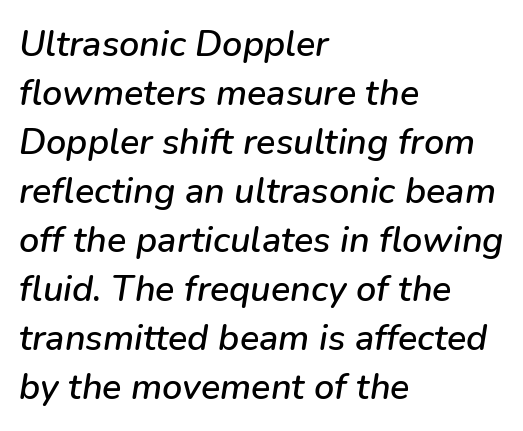
{"italic": "yes", "lean": "right", "slant_degrees": 9, "width": "normal", "stroke_contrast": "low", "x_height": "medium", "monospaced": "no", "underline": "no", "align": "left", "line_spacing": "normal", "line_spacing_ratio": 1.36, "letter_spacing": "normal", "letter_spacing_em": 0.0, "glyph_px": 36}
